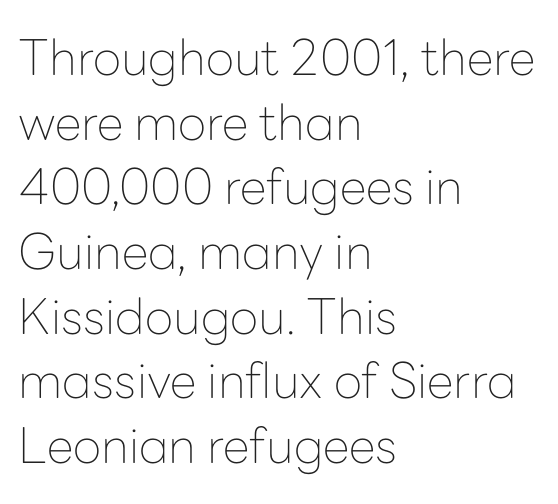
{"serif": "no", "italic": "no", "bold": "no", "weight": "thin", "width": "normal", "stroke_contrast": "low", "x_height": "medium", "monospaced": "no", "underline": "no", "align": "left", "line_spacing": "normal", "line_spacing_ratio": 1.32, "letter_spacing": "normal", "letter_spacing_em": 0.0, "glyph_px": 49}
